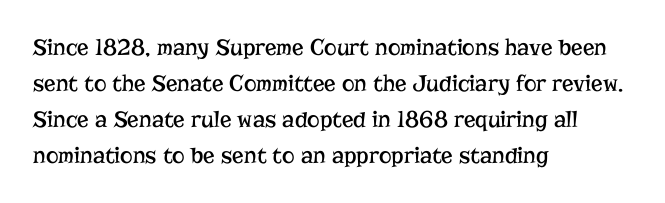
There is no visible air inserted between adjacent glyphs. The rendering anchors every line to the left-hand side. Counters stay open thanks to moderate or lighter strokes. Is there much room between lines? A standard amount, neither cramped nor airy. Type without underlining.
